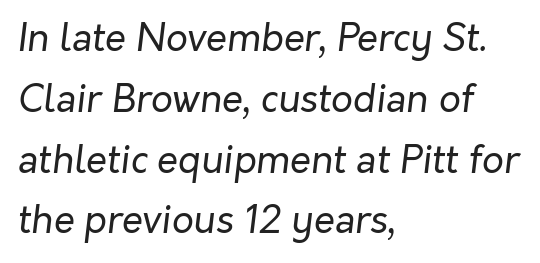
The space beneath each line is pristine and unruled. Is this a heavy cut? Hardly; it is regular or lighter. All the whitespace from short lines collects on the right. There's an unmistakable incline to the writing here. The letterforms sit shoulder to shoulder at normal distance.
